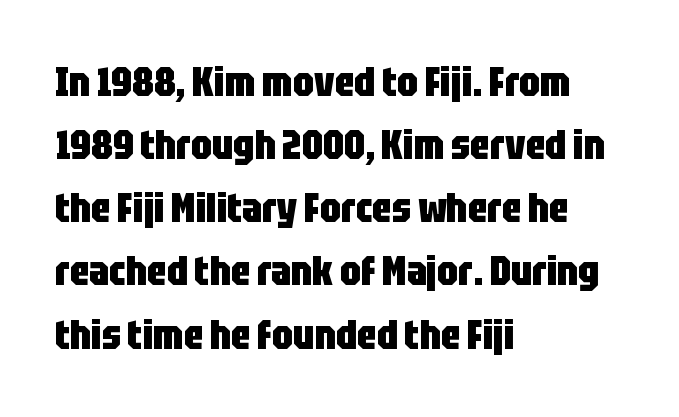
The image shows 41 px heavy, condensed sans-serif type, upright; set left-aligned, normal line spacing (1.54x), normal letter spacing, not underlined; low stroke contrast and a large x-height.
